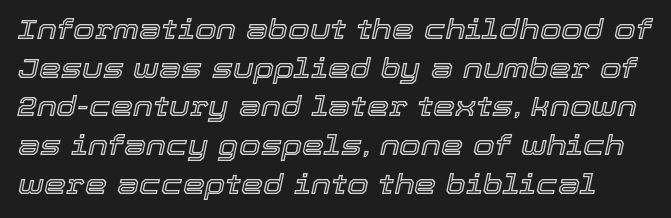
{"italic": "yes", "lean": "right", "slant_degrees": 12, "width": "normal", "x_height": "medium", "monospaced": "no", "underline": "no", "line_spacing": "normal", "line_spacing_ratio": 1.38, "letter_spacing": "normal", "letter_spacing_em": 0.0, "glyph_px": 28}
